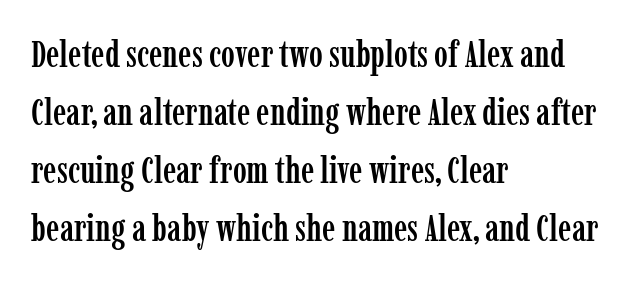
The passage shown is typeset with a serif family. Vertical spacing — default. Think of a printed novel: that variable character pitch is what you see here. The rendering anchors every line to the left-hand side. Posture: vertical.
